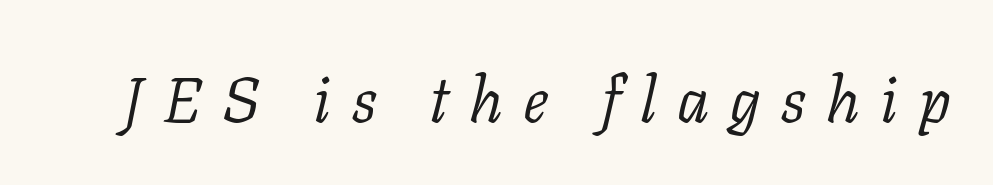
{"serif": "yes", "italic": "yes", "lean": "right", "slant_degrees": 11, "bold": "no", "weight": "light", "width": "normal", "stroke_contrast": "low", "x_height": "medium", "monospaced": "no", "underline": "no", "letter_spacing": "wide", "letter_spacing_em": 0.32, "glyph_px": 64}
